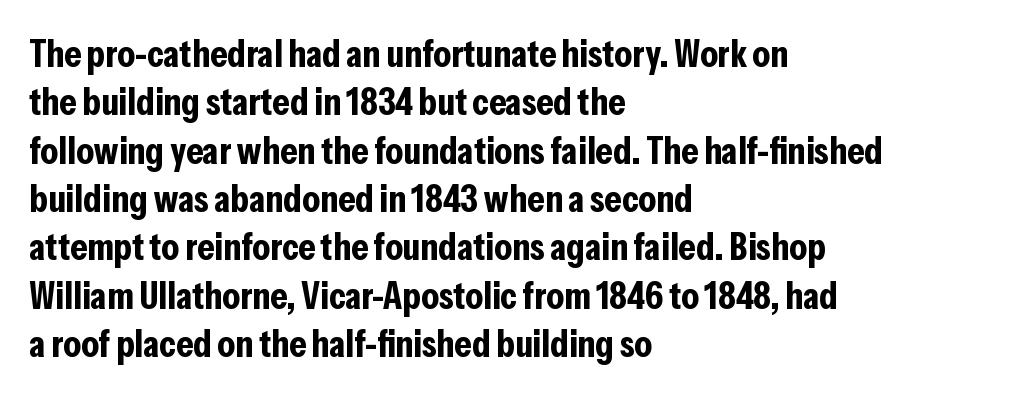
Q: Is the text bold? A: Yes.
Q: Is the text italic (slanted)? A: No, it is upright.
Q: Is the typeface a serif or a sans-serif typeface? A: Sans-serif.
Q: Is the text underlined? A: No.
Q: How is the paragraph aligned? A: Left-aligned.
Q: Is the spacing between letters normal or unusually wide? A: Normal.
Q: Width (condensed, normal, or wide)? A: Condensed.
Q: Stroke contrast? A: Low.
Q: x-height? A: Medium.
Q: Monospaced? A: No.
